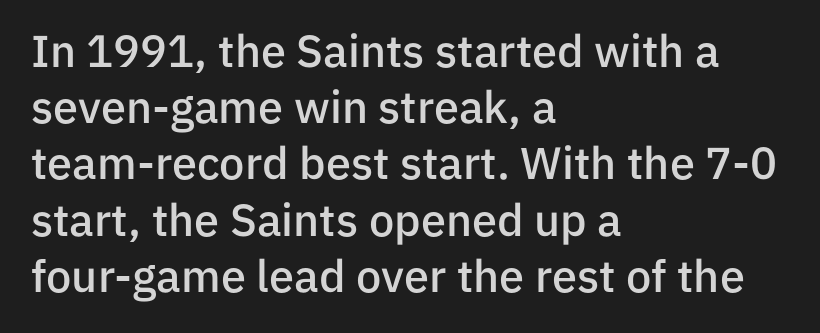
The image shows 45 px semibold sans-serif type, upright; set left-aligned, normal line spacing (1.25x), normal letter spacing, not underlined; low stroke contrast and a medium x-height.
